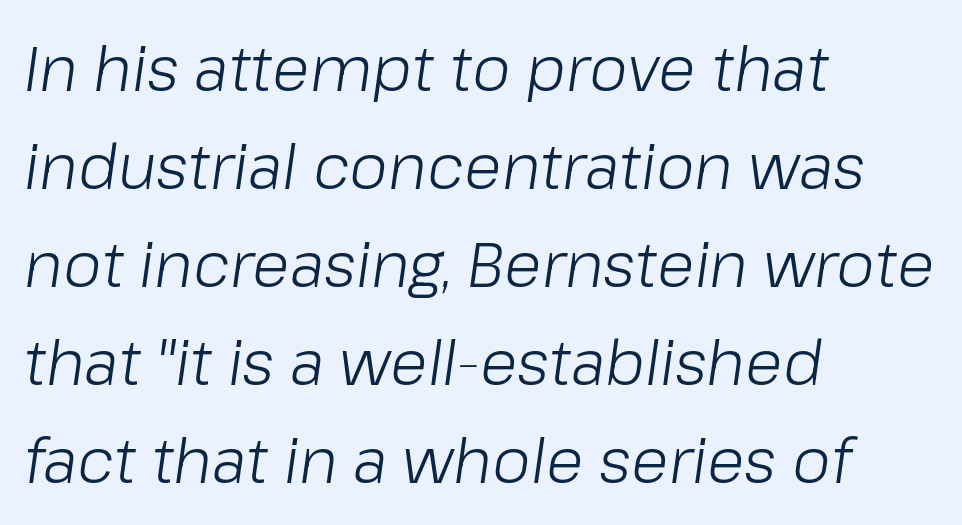
The image shows 62 px light type, italic (leaning right); set left-aligned, normal line spacing (1.58x), normal letter spacing, not underlined; low stroke contrast and a medium x-height.
